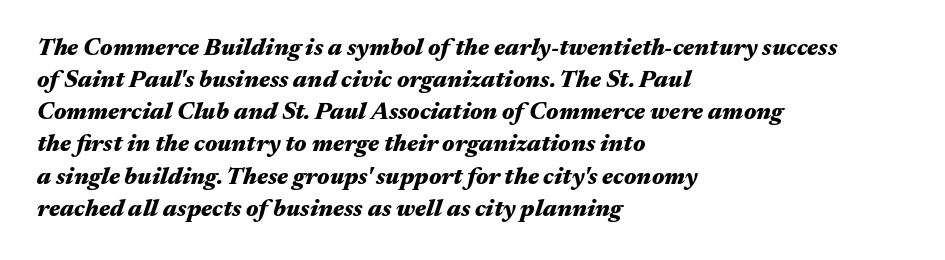
Q: Is the text bold? A: Yes.
Q: Is the text italic (slanted)? A: Yes, it leans right by about 17 degrees.
Q: Is the text underlined? A: No.
Q: How is the paragraph aligned? A: Left-aligned.
Q: Is the spacing between letters normal or unusually wide? A: Normal.
Q: Is the spacing between lines tight, normal or loose? A: Normal.
